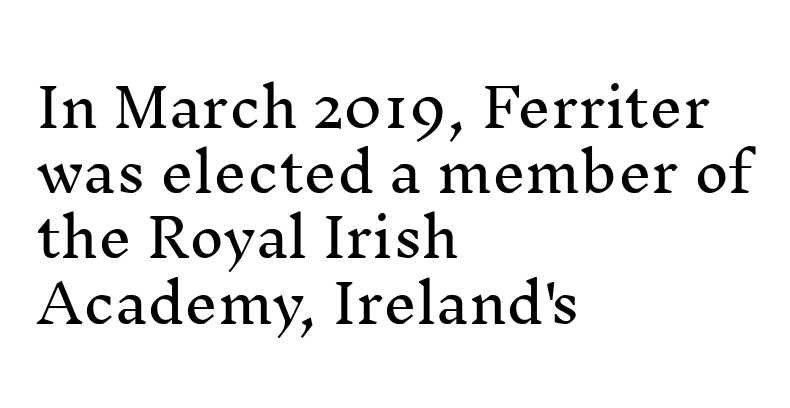
{"serif": "yes", "italic": "no", "width": "normal", "stroke_contrast": "medium", "x_height": "medium", "monospaced": "no", "underline": "no", "align": "left", "line_spacing_ratio": 1.23, "letter_spacing": "normal", "letter_spacing_em": 0.0, "glyph_px": 53}
